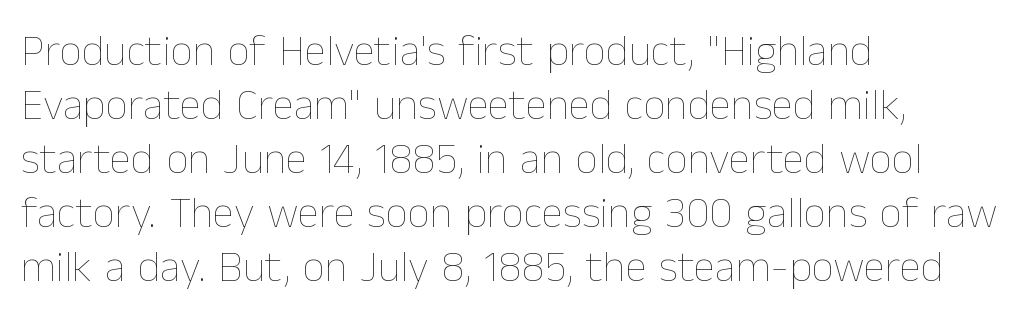
The image shows 44 px thin type, upright; set left-aligned, line spacing 1.23x, normal letter spacing, not underlined; low stroke contrast and a medium x-height.
